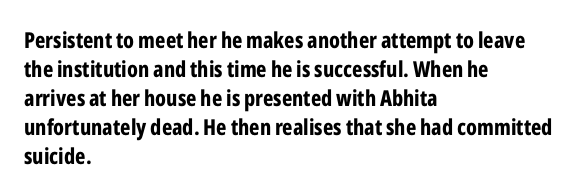
Q: Is the text bold? A: Yes.
Q: Is the text italic (slanted)? A: No, it is upright.
Q: Is the text underlined? A: No.
Q: How is the paragraph aligned? A: Left-aligned.
Q: Is the spacing between letters normal or unusually wide? A: Normal.
Q: Is the spacing between lines tight, normal or loose? A: Normal.
